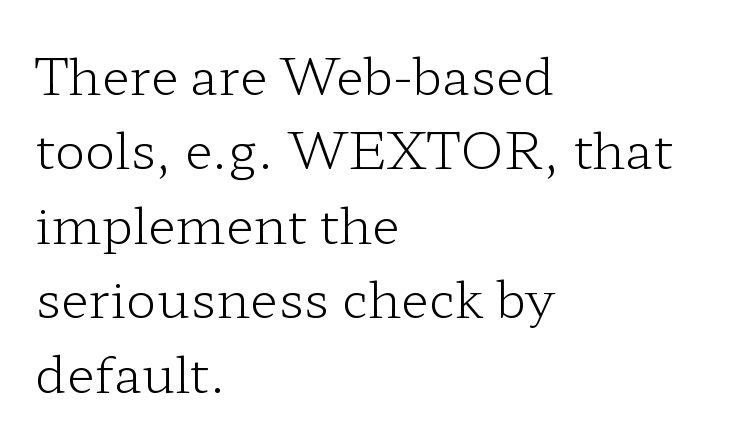
The image shows 51 px light, wide serif type, upright; set left-aligned, normal line spacing (1.46x), normal letter spacing, not underlined; low stroke contrast and a medium x-height.
